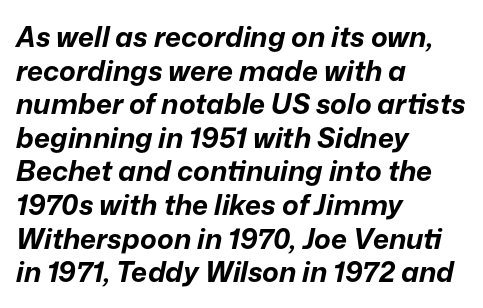
Q: Is the text bold? A: Yes.
Q: Is the text italic (slanted)? A: Yes, it leans right by about 12 degrees.
Q: Is the text underlined? A: No.
Q: How is the paragraph aligned? A: Left-aligned.
Q: Is the spacing between letters normal or unusually wide? A: Normal.
Q: Width (condensed, normal, or wide)? A: Normal.
Q: Stroke contrast? A: Low.
Q: x-height? A: Medium.
Q: Monospaced? A: No.
